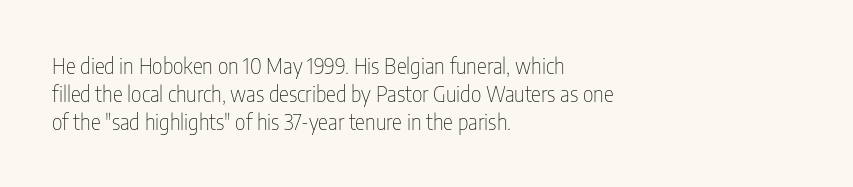
The paragraph has a hard left edge and a soft right edge. Rows of type keep a routine distance in the vertical direction. The letters sit at their default tracking, neither squeezed nor spread. Posture: vertical.
